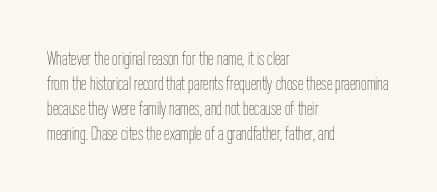
The image shows 20 px text type, upright; set left-aligned, normal line spacing (1.25x), normal letter spacing, not underlined.
